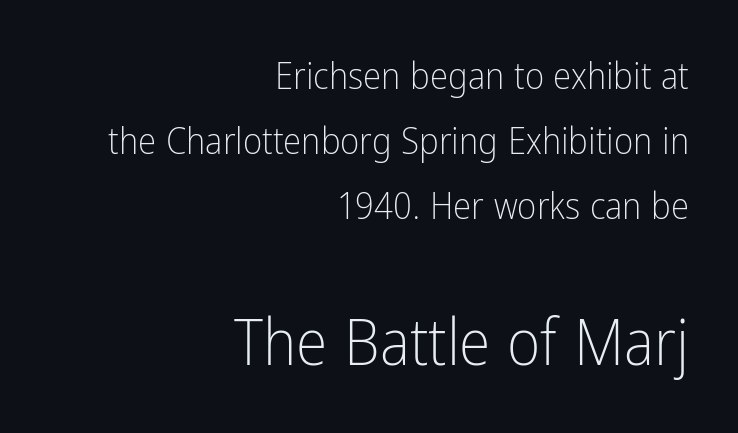
{"serif": "no", "italic": "no", "bold": "no", "weight": "light", "width": "condensed", "stroke_contrast": "low", "x_height": "medium", "monospaced": "no", "underline": "no", "align": "right", "line_spacing_ratio": 1.76, "letter_spacing": "normal", "letter_spacing_em": 0.0, "larger_block": "second", "size_ratio": 1.73, "glyph_px": 64}
